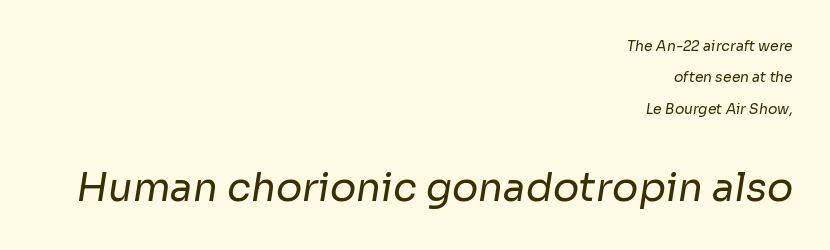
Q: Is the text bold? A: No.
Q: Is the typeface a serif or a sans-serif typeface? A: Sans-serif.
Q: Is the text underlined? A: No.
Q: How is the paragraph aligned? A: Right-aligned.
Q: Is the spacing between letters normal or unusually wide? A: Normal.
Q: Is the spacing between lines tight, normal or loose? A: Loose.
Q: Which block of text is set in a larger size, the first (top) or the second (bottom)? A: The second (bottom) one.
Q: Width (condensed, normal, or wide)? A: Normal.
Q: Stroke contrast? A: Low.
Q: x-height? A: Medium.
Q: Monospaced? A: No.
